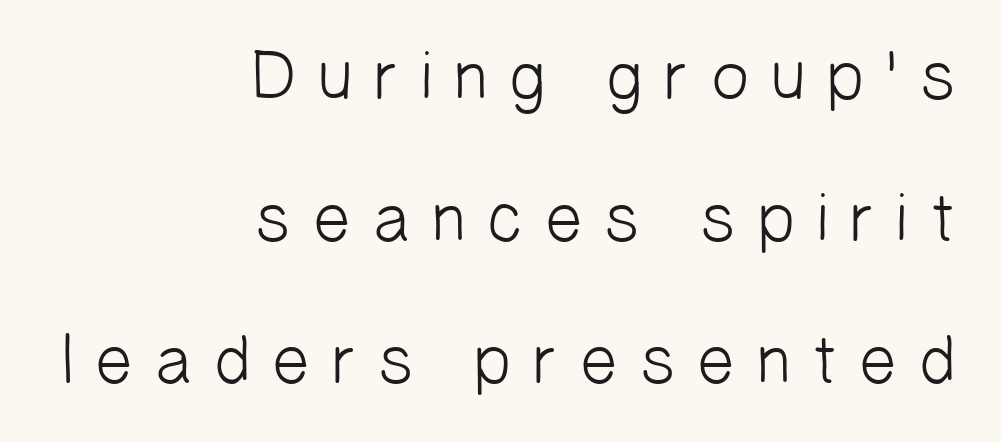
Q: Is the text bold? A: No.
Q: Is the typeface a serif or a sans-serif typeface? A: Sans-serif.
Q: Is the text underlined? A: No.
Q: How is the paragraph aligned? A: Right-aligned.
Q: Is the spacing between letters normal or unusually wide? A: Unusually wide.
Q: Is the spacing between lines tight, normal or loose? A: Loose.
Q: Width (condensed, normal, or wide)? A: Normal.
Q: Stroke contrast? A: Low.
Q: x-height? A: Medium.
Q: Monospaced? A: No.
